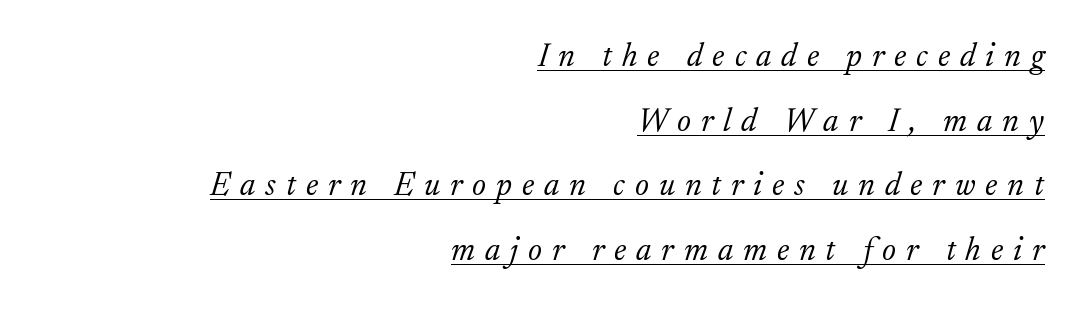
Q: Is the text bold? A: No.
Q: Is the text italic (slanted)? A: Yes, it leans right by about 17 degrees.
Q: Is the typeface a serif or a sans-serif typeface? A: Serif.
Q: Is the text underlined? A: Yes.
Q: How is the paragraph aligned? A: Right-aligned.
Q: Is the spacing between letters normal or unusually wide? A: Unusually wide.
Q: Is the spacing between lines tight, normal or loose? A: Loose.
Q: Width (condensed, normal, or wide)? A: Normal.
Q: Stroke contrast? A: Low.
Q: x-height? A: Small.
Q: Monospaced? A: No.
